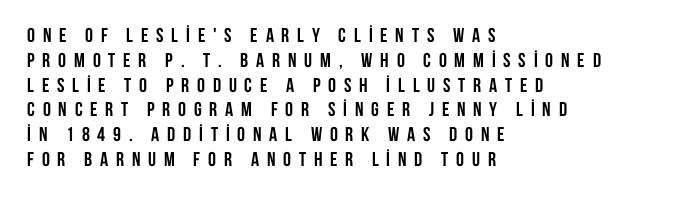
Each row of text sits above clean, open space. Short and long lines alike share a common starting point at left. When letters stand straight like this, we call the style roman or upright. What weight is shown? A full bold with thick strokes. What stands out about the letter spacing? Its width — letters are far apart.
